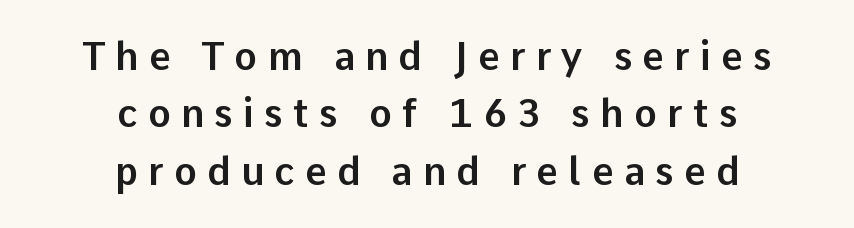
The image shows 38 px sans-serif type, upright; set centered, normal line spacing (1.51x), unusually wide letter spacing (+0.27 em), not underlined; low stroke contrast and a medium x-height.
